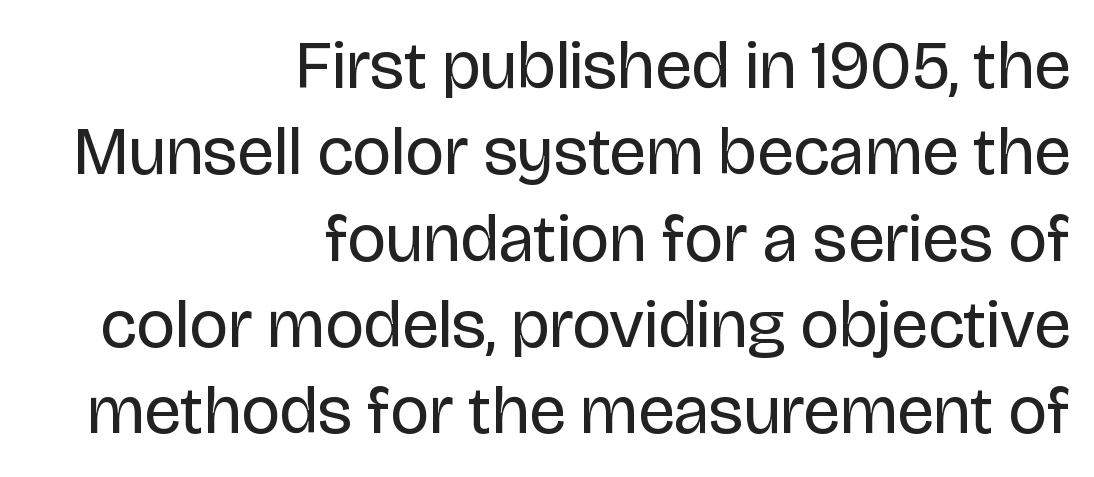
Q: Is the text bold? A: No.
Q: Is the text italic (slanted)? A: No, it is upright.
Q: Is the typeface a serif or a sans-serif typeface? A: Sans-serif.
Q: Is the text underlined? A: No.
Q: How is the paragraph aligned? A: Right-aligned.
Q: Is the spacing between letters normal or unusually wide? A: Normal.
Q: Is the spacing between lines tight, normal or loose? A: Normal.
Q: Width (condensed, normal, or wide)? A: Normal.
Q: Stroke contrast? A: Low.
Q: x-height? A: Large.
Q: Monospaced? A: No.
